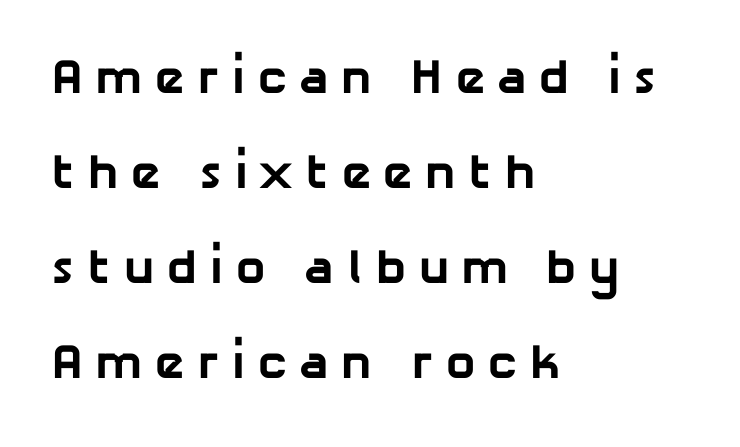
Q: Is the text bold? A: Yes.
Q: Is the typeface a serif or a sans-serif typeface? A: Sans-serif.
Q: Is the text underlined? A: No.
Q: How is the paragraph aligned? A: Left-aligned.
Q: Is the spacing between letters normal or unusually wide? A: Unusually wide.
Q: Is the spacing between lines tight, normal or loose? A: Loose.
Q: Width (condensed, normal, or wide)? A: Normal.
Q: Stroke contrast? A: Low.
Q: x-height? A: Medium.
Q: Monospaced? A: No.
